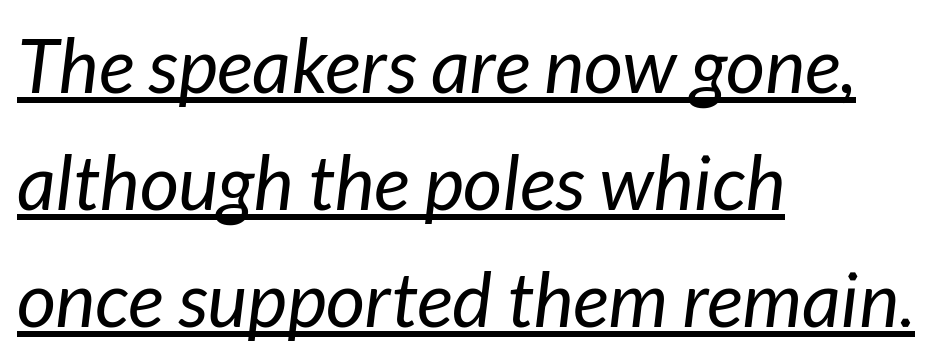
The image shows 76 px regular-weight type, italic (leaning right); set left-aligned, normal line spacing (1.54x), normal letter spacing, underlined; low stroke contrast and a medium x-height.
